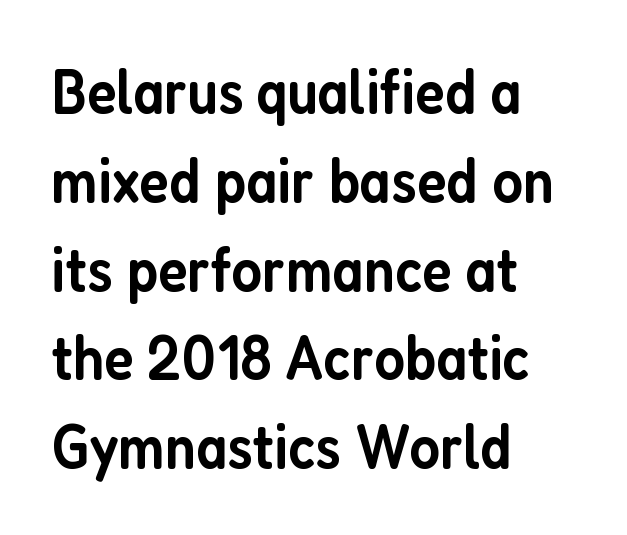
Q: Is the text bold? A: Semi-bold.
Q: Is the text italic (slanted)? A: No, it is upright.
Q: Is the typeface a serif or a sans-serif typeface? A: Sans-serif.
Q: Is the text underlined? A: No.
Q: How is the paragraph aligned? A: Left-aligned.
Q: Is the spacing between letters normal or unusually wide? A: Normal.
Q: Is the spacing between lines tight, normal or loose? A: Normal.
Q: Width (condensed, normal, or wide)? A: Condensed.
Q: Stroke contrast? A: Low.
Q: x-height? A: Medium.
Q: Monospaced? A: No.
